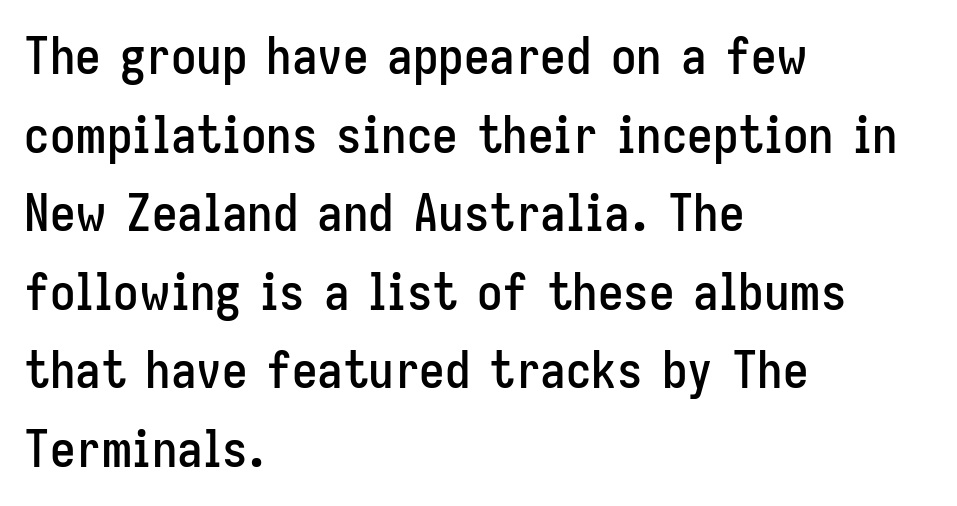
Q: Is the text italic (slanted)? A: No, it is upright.
Q: Is the typeface a serif or a sans-serif typeface? A: Sans-serif.
Q: Is the text underlined? A: No.
Q: How is the paragraph aligned? A: Left-aligned.
Q: Is the spacing between letters normal or unusually wide? A: Normal.
Q: Is the spacing between lines tight, normal or loose? A: Normal.
Q: Width (condensed, normal, or wide)? A: Condensed.
Q: Stroke contrast? A: Low.
Q: x-height? A: Medium.
Q: Monospaced? A: No.
